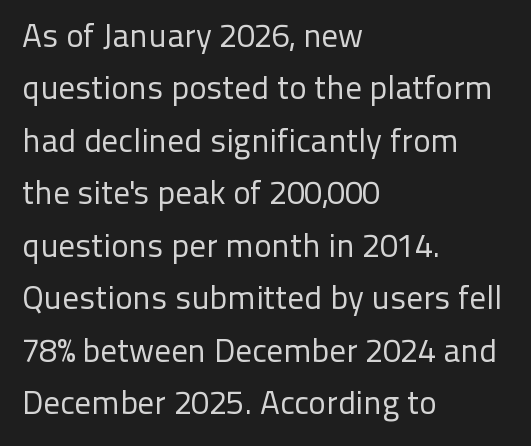
The image shows 33 px regular-weight sans-serif type, upright; set left-aligned, normal line spacing (1.59x), normal letter spacing, not underlined; low stroke contrast and a medium x-height.
